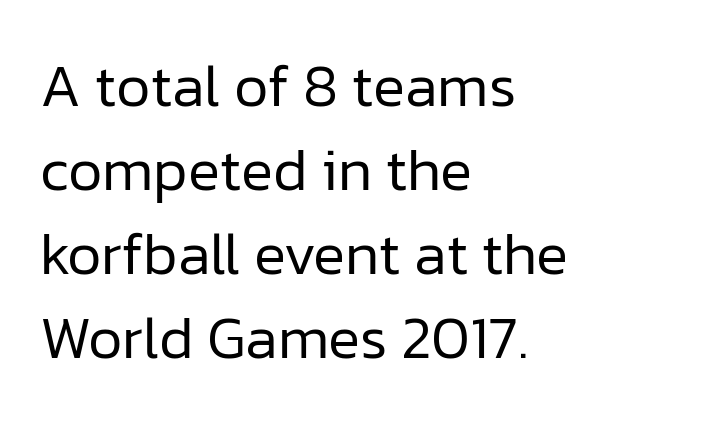
{"serif": "no", "italic": "no", "bold": "no", "weight": "regular", "width": "normal", "stroke_contrast": "low", "x_height": "medium", "monospaced": "no", "underline": "no", "align": "left", "line_spacing": "normal", "line_spacing_ratio": 1.4, "letter_spacing": "normal", "letter_spacing_em": 0.0, "glyph_px": 60}
